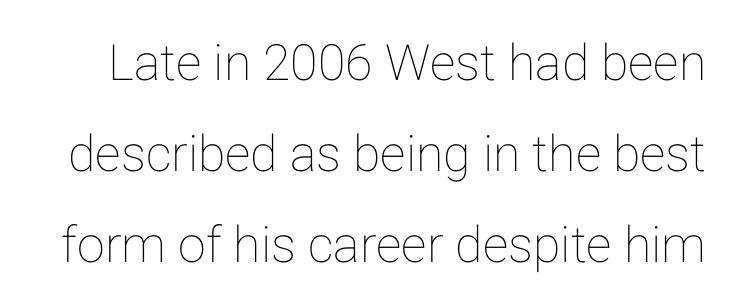
Think of a printed novel: that variable character pitch is what you see here. The string is rendered with underlining switched off. Every stem runs plumb, perpendicular to the baseline. How are the letters spaced? Ordinarily, with no added tracking.
